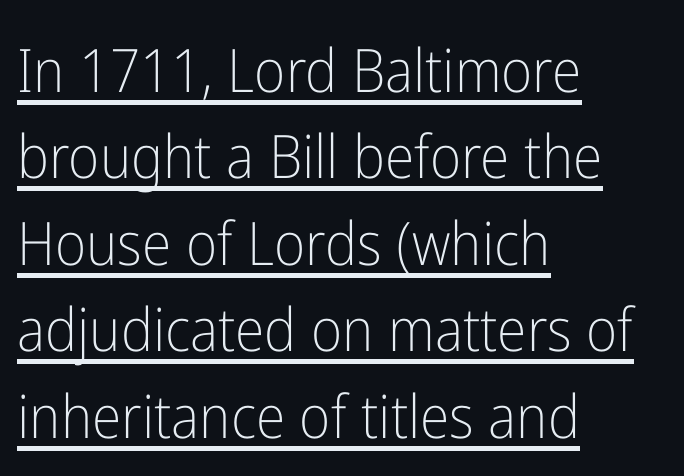
Words appear dense and cohesive because spacing is normal. Rendered with straight, roman letterforms. Varying glyph widths throughout — classic text-font behaviour. This block has exactly the height ordinary leading produces. Heft: none added — not bold.
